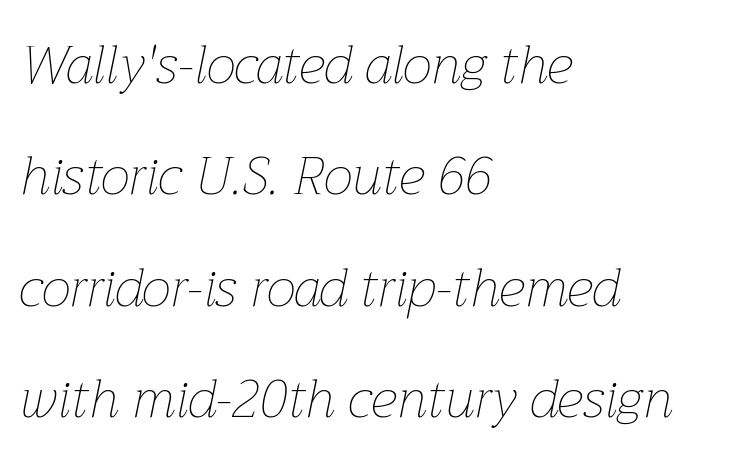
The image shows 53 px thin type, italic (leaning right); set left-aligned, loose line spacing (2.1x), normal letter spacing, not underlined; low stroke contrast and a medium x-height.
